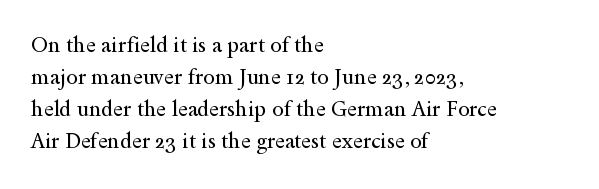
Is the block centered? No — it sits flush against the left margin. Honestly, the row spacing looks completely unremarkable. Check under the words: just untouched page. Ascenders rise straight up at ninety degrees. Nobody touched the tracking dial on this one.
